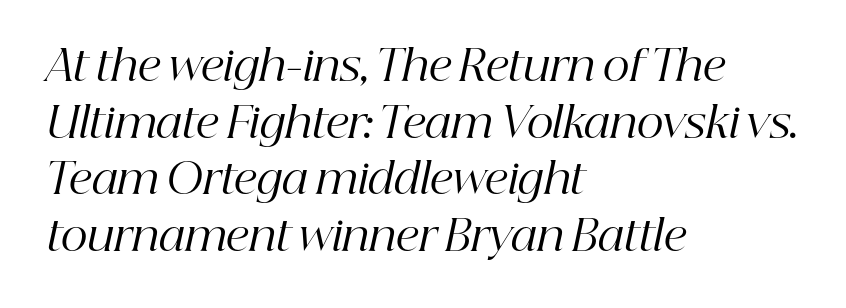
Q: Is the text bold? A: No.
Q: Is the text italic (slanted)? A: Yes, it leans right by about 12 degrees.
Q: Is the typeface a serif or a sans-serif typeface? A: Serif.
Q: Is the text underlined? A: No.
Q: How is the paragraph aligned? A: Left-aligned.
Q: Is the spacing between letters normal or unusually wide? A: Normal.
Q: Is the spacing between lines tight, normal or loose? A: Normal.
Q: Width (condensed, normal, or wide)? A: Normal.
Q: Stroke contrast? A: High.
Q: x-height? A: Medium.
Q: Monospaced? A: No.
